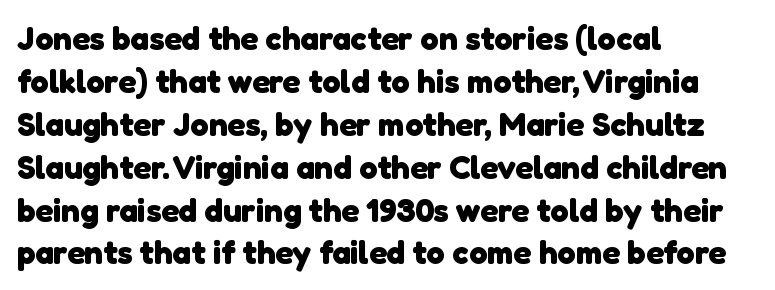
The space beneath each line is pristine and unruled. The letters advance in unequal steps, a hallmark of proportional type. The compositor pushed each line to the left boundary. Tracking here is standard; glyphs follow each other at the usual distance.
